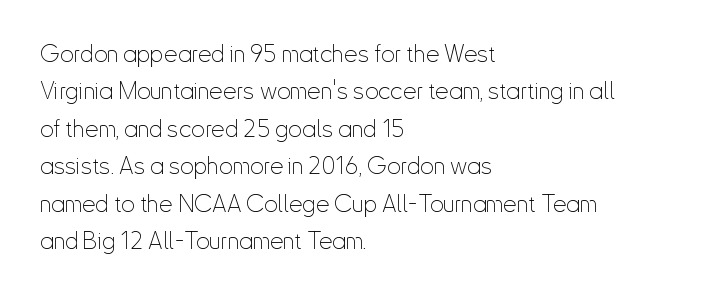
{"italic": "no", "bold": "no", "underline": "no", "align": "left", "line_spacing": "normal", "line_spacing_ratio": 1.56, "letter_spacing": "normal", "letter_spacing_em": 0.0, "glyph_px": 24}
